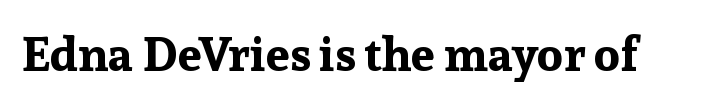
Q: Is the text bold? A: Yes.
Q: Is the text italic (slanted)? A: No, it is upright.
Q: Is the typeface a serif or a sans-serif typeface? A: Serif.
Q: Is the text underlined? A: No.
Q: Is the spacing between letters normal or unusually wide? A: Normal.
Q: Width (condensed, normal, or wide)? A: Normal.
Q: Stroke contrast? A: Low.
Q: x-height? A: Medium.
Q: Monospaced? A: No.
